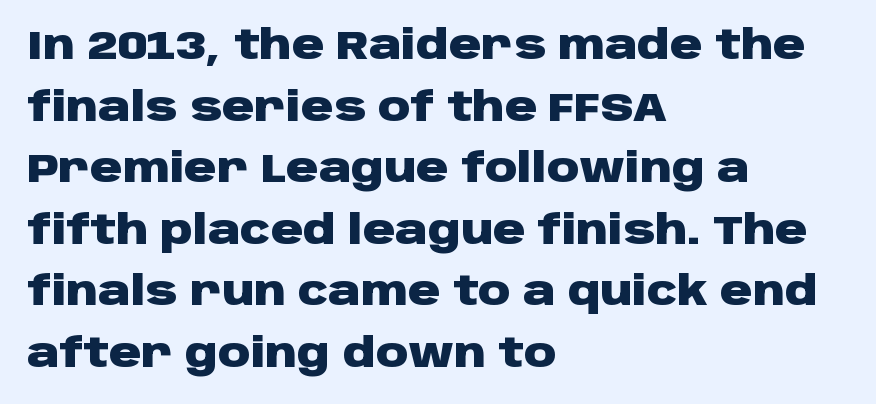
{"serif": "no", "italic": "no", "bold": "yes", "weight": "heavy", "width": "wide", "stroke_contrast": "low", "x_height": "large", "monospaced": "no", "underline": "no", "align": "left", "line_spacing": "normal", "line_spacing_ratio": 1.54, "letter_spacing": "normal", "letter_spacing_em": 0.0, "glyph_px": 40}
